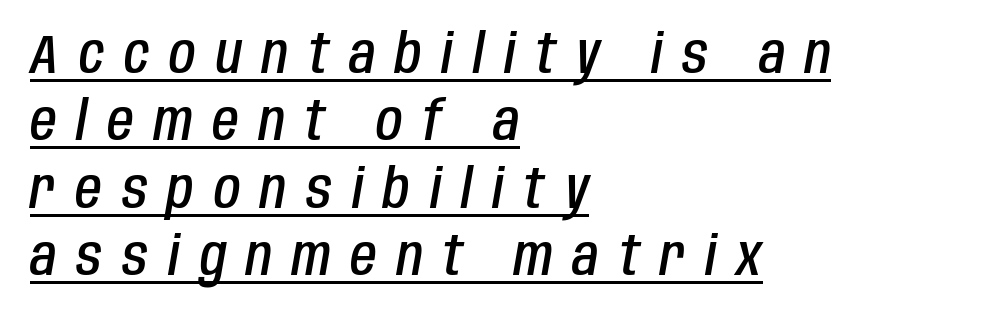
What decoration does the sample have? An underline. These lines sit exactly where default settings would place them. The face used here is proportionally spaced, like ordinary book or web type. The face used here has a pronounced slope to its letters. Look at the stroke-to-counter ratio: somewhat heavy, a semibold. The typesetter chose a ragged-right arrangement here.
